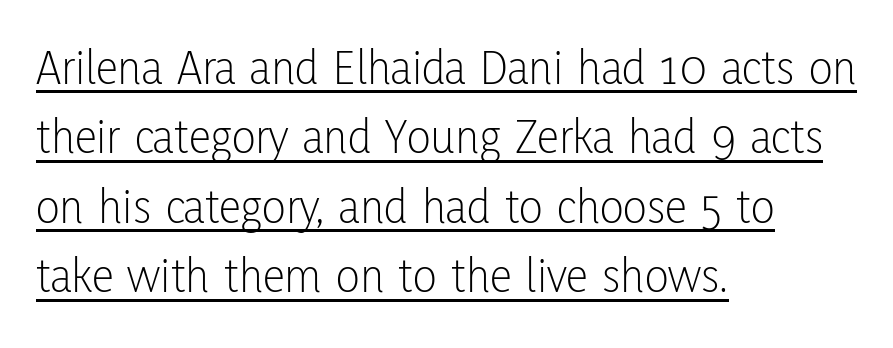
{"serif": "no", "italic": "no", "bold": "no", "weight": "light", "width": "condensed", "stroke_contrast": "low", "x_height": "medium", "monospaced": "no", "underline": "yes", "align": "left", "line_spacing": "normal", "line_spacing_ratio": 1.39, "letter_spacing": "normal", "letter_spacing_em": 0.0, "glyph_px": 50}
